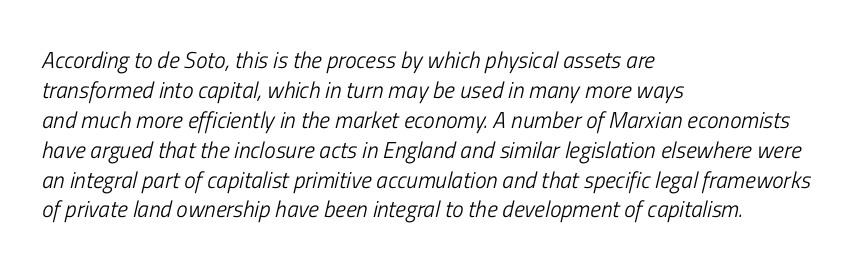
Heaviness? Minimal to ordinary, like unemphasized prose. Type without underlining. Leftover space on each line is placed entirely after the last word. Notice how descenders clear the ascenders below comfortably — that's standard leading. The passage shown leans; its letterforms are oblique.
